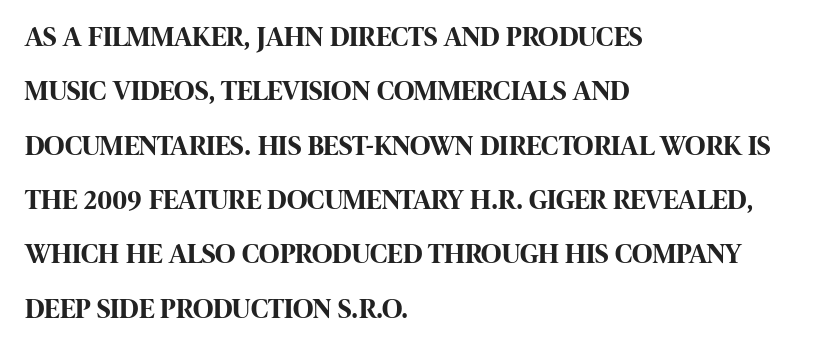
Q: Is the text bold? A: Yes.
Q: Is the text italic (slanted)? A: No, it is upright.
Q: Is the typeface a serif or a sans-serif typeface? A: Sans-serif.
Q: Is the text underlined? A: No.
Q: How is the paragraph aligned? A: Left-aligned.
Q: Is the spacing between letters normal or unusually wide? A: Normal.
Q: Is the spacing between lines tight, normal or loose? A: Loose.
Q: Width (condensed, normal, or wide)? A: Condensed.
Q: Stroke contrast? A: High.
Q: x-height? A: Large.
Q: Monospaced? A: No.
